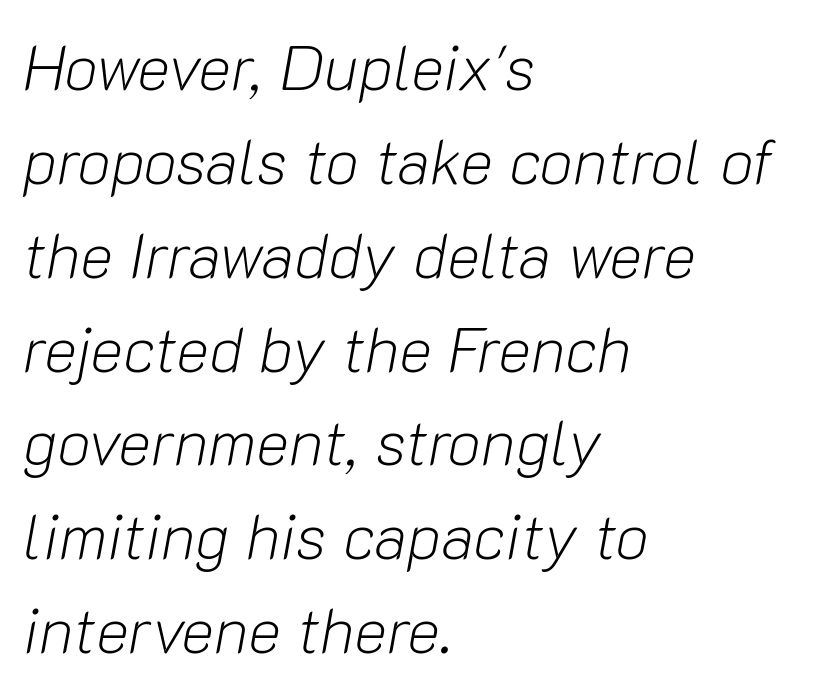
The image shows 63 px light type, italic (leaning right); set left-aligned, normal line spacing (1.49x), normal letter spacing, not underlined; low stroke contrast and a medium x-height.
